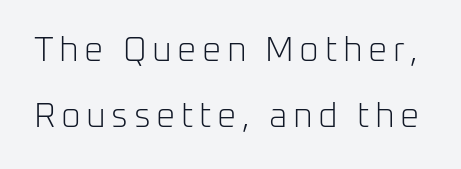
Q: Is the text bold? A: No.
Q: Is the text italic (slanted)? A: No, it is upright.
Q: Is the typeface a serif or a sans-serif typeface? A: Sans-serif.
Q: Is the text underlined? A: No.
Q: Is the spacing between lines tight, normal or loose? A: Loose.
Q: Width (condensed, normal, or wide)? A: Normal.
Q: Stroke contrast? A: Low.
Q: x-height? A: Medium.
Q: Monospaced? A: No.
